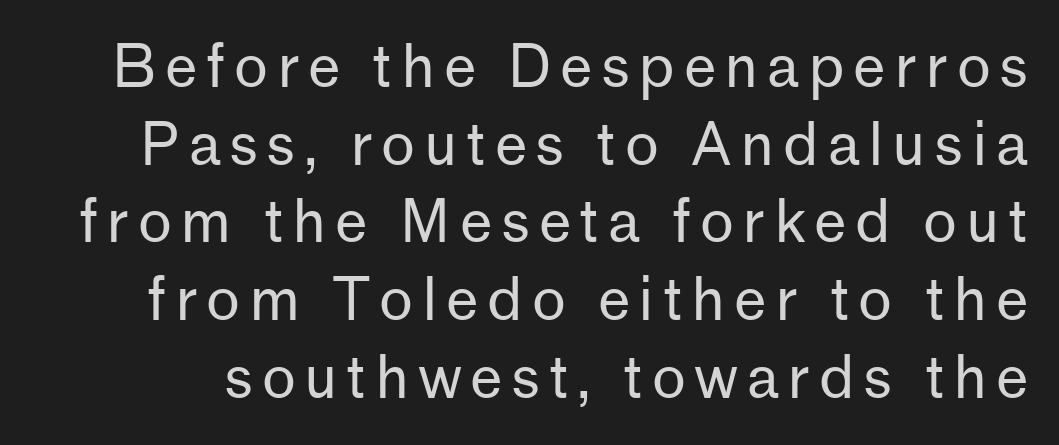
Q: Is the text bold? A: No.
Q: Is the text italic (slanted)? A: No, it is upright.
Q: Is the typeface a serif or a sans-serif typeface? A: Sans-serif.
Q: Is the text underlined? A: No.
Q: Is the spacing between lines tight, normal or loose? A: Normal.
Q: Width (condensed, normal, or wide)? A: Normal.
Q: Stroke contrast? A: Low.
Q: x-height? A: Medium.
Q: Monospaced? A: No.
